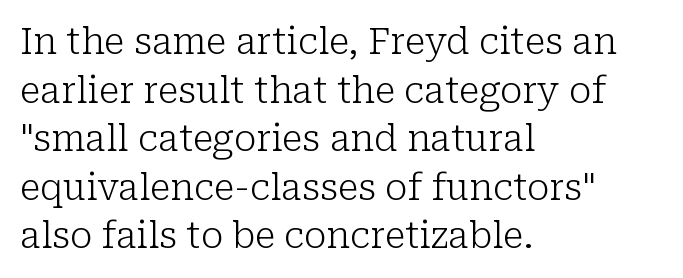
Q: Is the text bold? A: No.
Q: Is the text italic (slanted)? A: No, it is upright.
Q: Is the typeface a serif or a sans-serif typeface? A: Serif.
Q: Is the text underlined? A: No.
Q: How is the paragraph aligned? A: Left-aligned.
Q: Is the spacing between letters normal or unusually wide? A: Normal.
Q: Is the spacing between lines tight, normal or loose? A: Normal.
Q: Width (condensed, normal, or wide)? A: Normal.
Q: Stroke contrast? A: Low.
Q: x-height? A: Medium.
Q: Monospaced? A: No.
